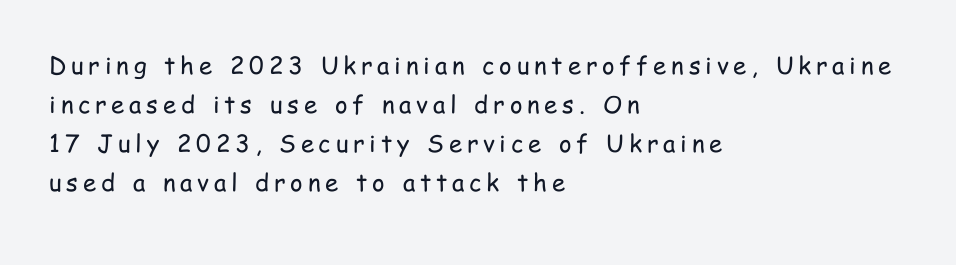
The letters stand straight up with perfectly vertical stems. Is the stroke heavy? The answer is a plain regular-or-lighter. Descender tails drop into unmarked territory. There is plenty of visible air inserted between adjacent glyphs. This block has exactly the height ordinary leading produces.
